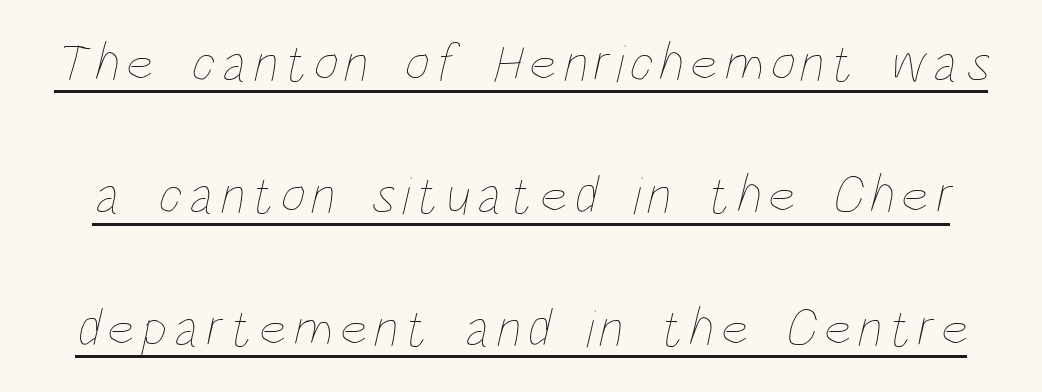
Do the characters align in a grid? No, the font is proportional. Is there an underline? Yes — a line sits under the letters. Line spacing here is loose. Counters stay open thanks to moderate or lighter strokes.
